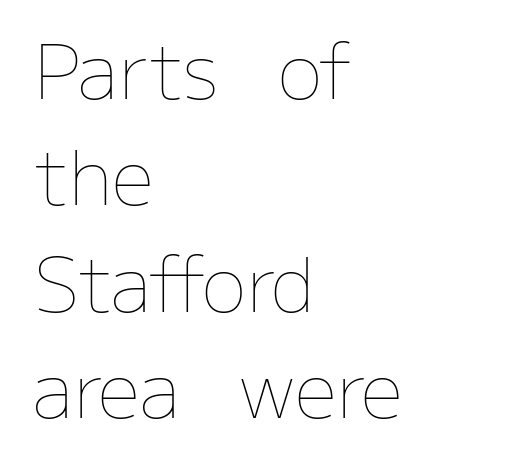
The image shows 75 px thin type, upright; set left-aligned, normal line spacing (1.42x), normal letter spacing, not underlined; low stroke contrast and a medium x-height.
